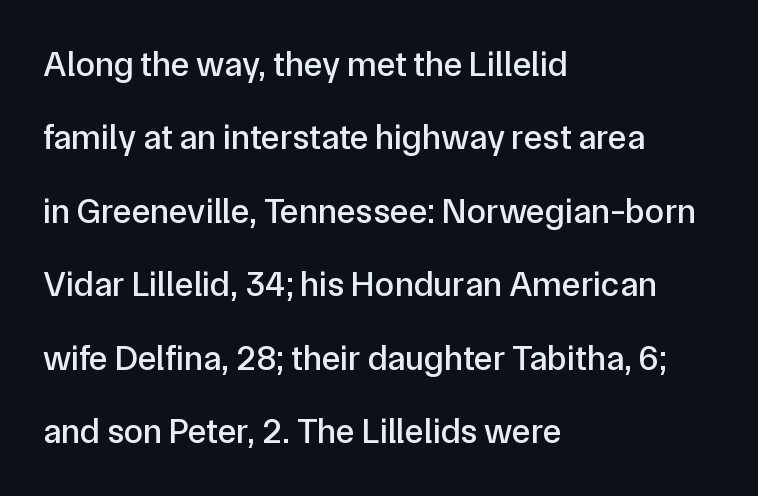
The image shows 35 px sans-serif type, upright; set left-aligned, loose line spacing (2.1x), normal letter spacing, not underlined; low stroke contrast and a medium x-height.
